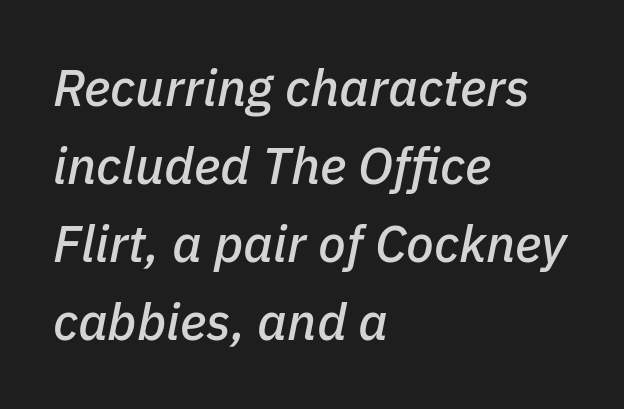
{"italic": "yes", "lean": "right", "slant_degrees": 11, "width": "normal", "stroke_contrast": "low", "x_height": "medium", "monospaced": "no", "underline": "no", "align": "left", "line_spacing": "normal", "line_spacing_ratio": 1.53, "letter_spacing": "normal", "letter_spacing_em": 0.0, "glyph_px": 51}
